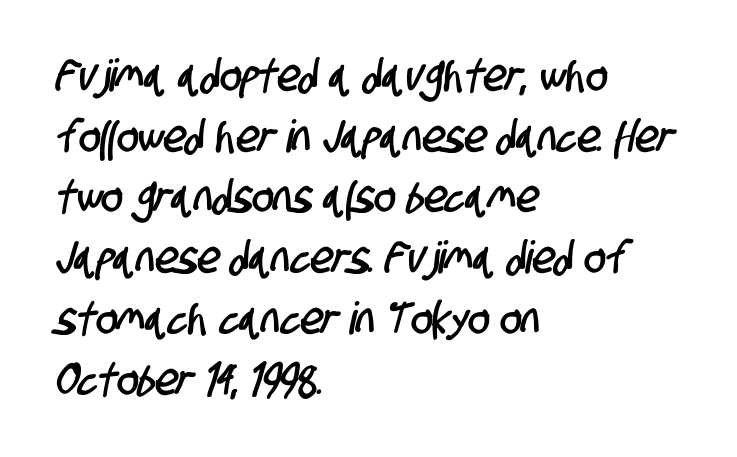
The image shows 45 px condensed sans-serif type; set left-aligned, normal line spacing (1.35x), normal letter spacing, not underlined; low stroke contrast and a large x-height.
